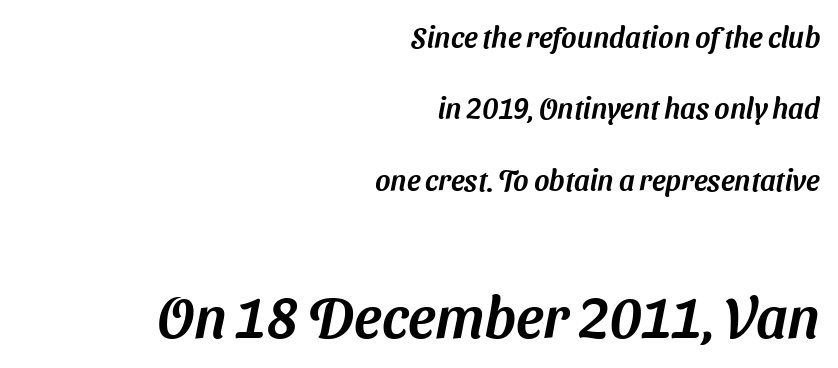
Q: Is the typeface a serif or a sans-serif typeface? A: Sans-serif.
Q: Is the text underlined? A: No.
Q: How is the paragraph aligned? A: Right-aligned.
Q: Is the spacing between letters normal or unusually wide? A: Normal.
Q: Is the spacing between lines tight, normal or loose? A: Loose.
Q: Which block of text is set in a larger size, the first (top) or the second (bottom)? A: The second (bottom) one.
Q: Width (condensed, normal, or wide)? A: Normal.
Q: Stroke contrast? A: Medium.
Q: x-height? A: Medium.
Q: Monospaced? A: No.
